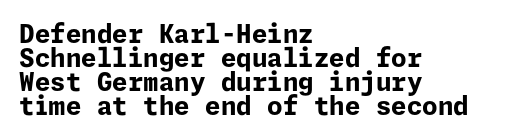
The image shows 25 px bold type, upright; set left-aligned, tight line spacing (0.96x), normal letter spacing, not underlined.
